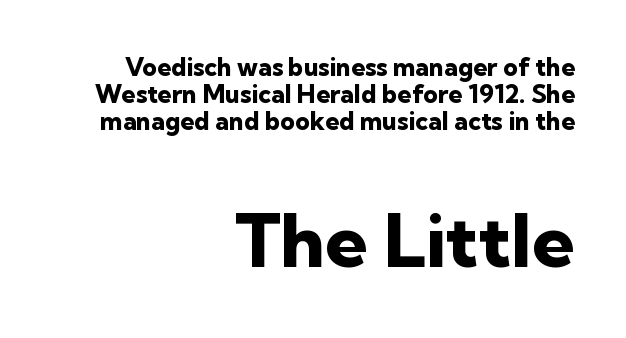
The image shows 75 px heavy sans-serif type, upright; set right-aligned, tight line spacing (1.09x), normal letter spacing, not underlined; the second (bottom) block is 3.0x larger; low stroke contrast and a medium x-height.
